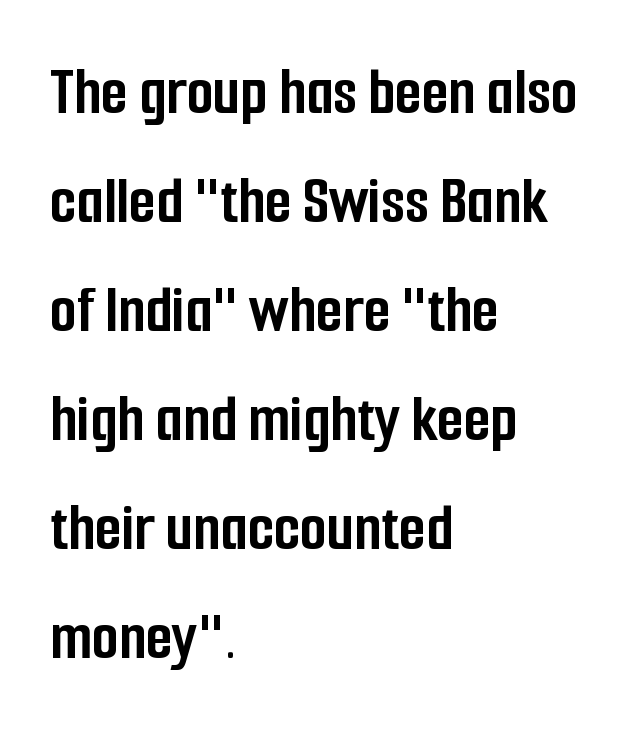
The gap between lines stays unmarked. Observe the absence of serifs on each vertical stroke in this sample. Students, this is bold: see how much ink each stroke carries. These lines are set flush left with a ragged right edge.
